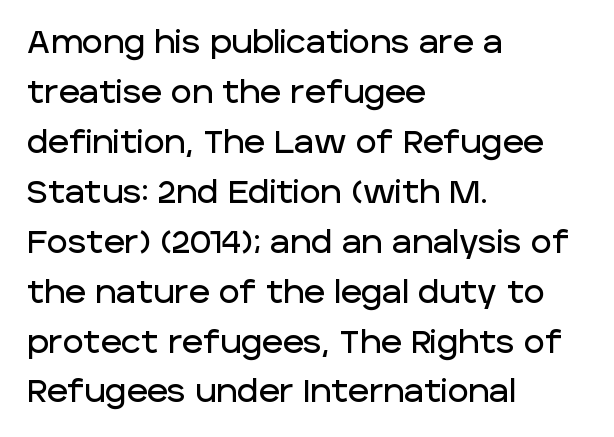
{"serif": "no", "italic": "no", "width": "normal", "stroke_contrast": "low", "x_height": "large", "monospaced": "no", "underline": "no", "align": "left", "line_spacing": "normal", "line_spacing_ratio": 1.56, "letter_spacing": "normal", "letter_spacing_em": 0.0, "glyph_px": 32}
